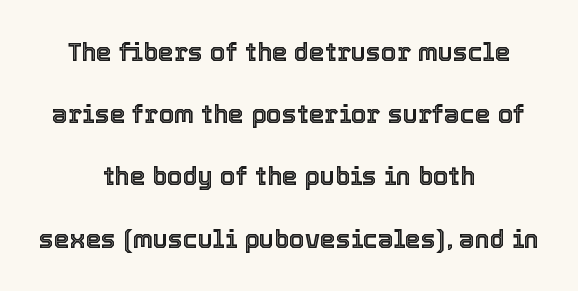
{"italic": "no", "underline": "no", "align": "center", "line_spacing": "loose", "line_spacing_ratio": 2.49, "letter_spacing": "normal", "letter_spacing_em": 0.0, "glyph_px": 25}
